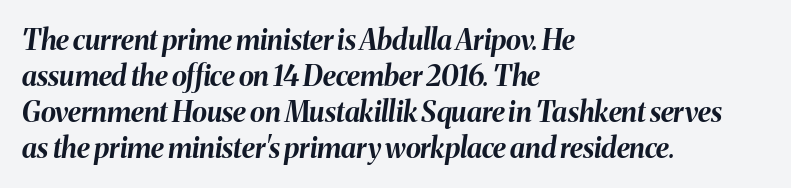
The image shows 28 px bold type, italic (leaning right); set left-aligned, normal line spacing (1.28x), normal letter spacing, not underlined; medium stroke contrast and a medium x-height.
